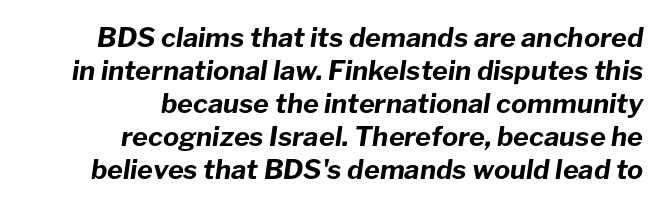
Q: Is the text bold? A: Yes.
Q: Is the text italic (slanted)? A: Yes, it leans right by about 8 degrees.
Q: Is the text underlined? A: No.
Q: How is the paragraph aligned? A: Right-aligned.
Q: Is the spacing between letters normal or unusually wide? A: Normal.
